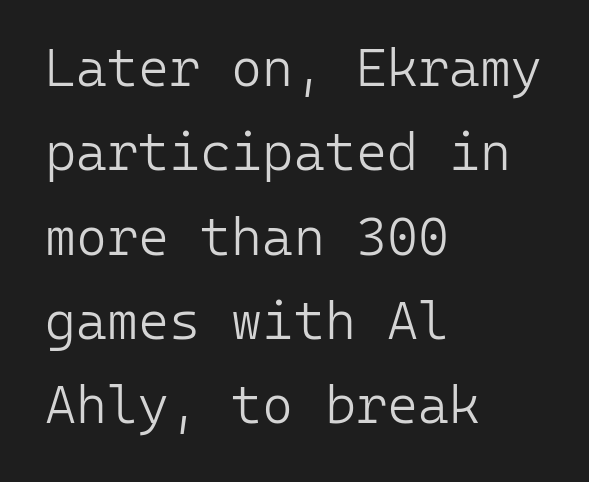
Is the stroke heavy? The answer is a plain regular-or-lighter. Letters rest on an invisible, unmarked baseline. A typesetter would call this leading conventional body-copy spacing. The rendering uses typewriter-style spacing with identical character cells. Visually the block forms a straight wall on the left and a jagged coastline on the right. Type style note: lacks serifs.
